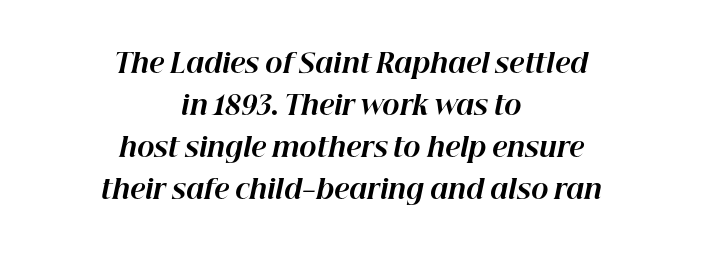
The image shows 26 px bold type, italic (leaning right); set centered, normal line spacing (1.62x), normal letter spacing, not underlined.
